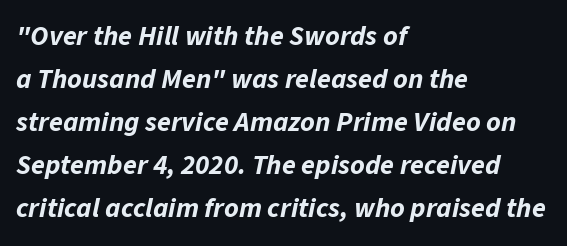
The image shows 28 px bold type, italic (leaning right); set left-aligned, normal line spacing (1.54x), normal letter spacing, not underlined; low stroke contrast and a medium x-height.
